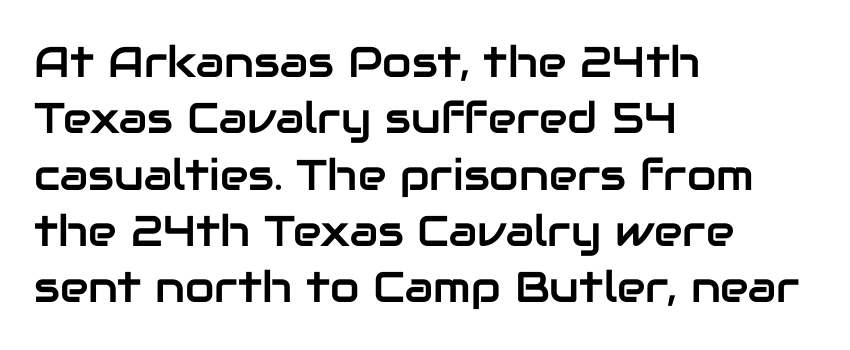
{"serif": "no", "italic": "no", "width": "normal", "stroke_contrast": "low", "x_height": "medium", "monospaced": "no", "underline": "no", "align": "left", "line_spacing": "normal", "line_spacing_ratio": 1.31, "letter_spacing": "normal", "letter_spacing_em": 0.0, "glyph_px": 43}
